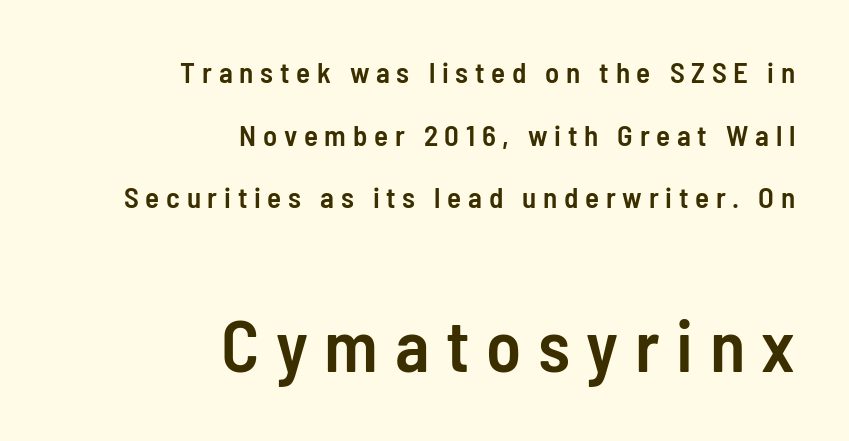
The image shows 72 px semibold, condensed sans-serif type, upright; set right-aligned, loose line spacing (2.16x), unusually wide letter spacing (+0.23 em), not underlined; the second (bottom) block is 2.48x larger; low stroke contrast and a medium x-height.
